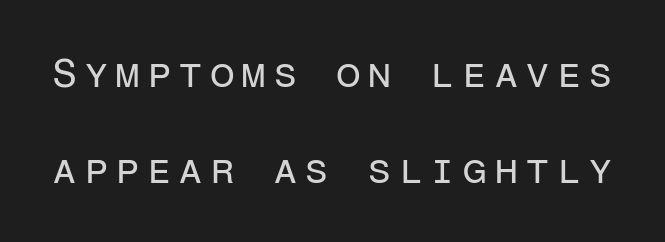
The image shows 40 px regular-weight sans-serif type, upright, monospaced; set loose line spacing (2.39x), not underlined; low stroke contrast and a medium x-height.
